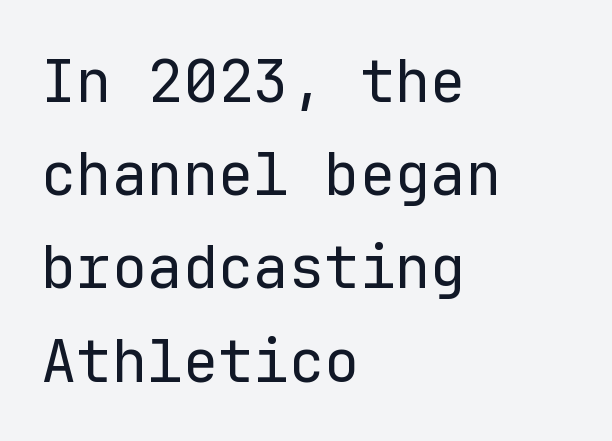
{"serif": "no", "italic": "no", "bold": "no", "weight": "regular", "width": "normal", "stroke_contrast": "low", "x_height": "medium", "monospaced": "yes", "underline": "no", "align": "left", "line_spacing": "normal", "line_spacing_ratio": 1.58, "letter_spacing": "normal", "letter_spacing_em": 0.0, "glyph_px": 59}
